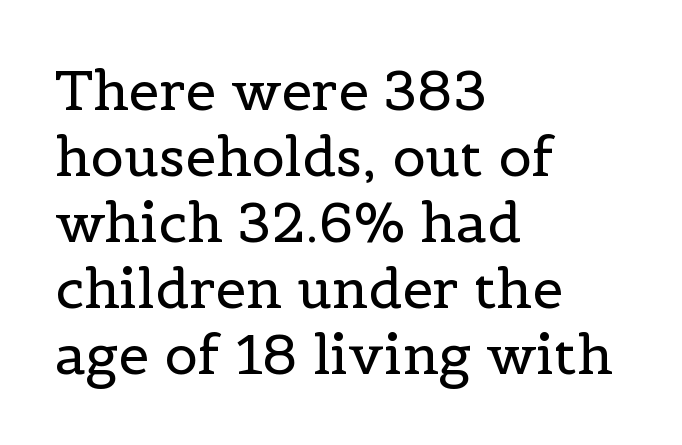
These glyphs show unthickened strokes, regular width or finer. The letters advance in unequal steps, a hallmark of proportional type. Serifs: yes, visible at the terminals of the letterforms. Glance below the letters and you will spot only blank space. You can tell it's not italic because the verticals are truly vertical. Compared with a centered layout, this one pins lines to the left instead.
